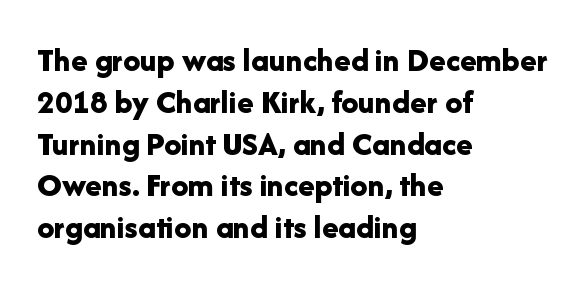
The image shows 34 px bold sans-serif type, upright; set left-aligned, line spacing 1.23x, normal letter spacing, not underlined; low stroke contrast and a medium x-height.
